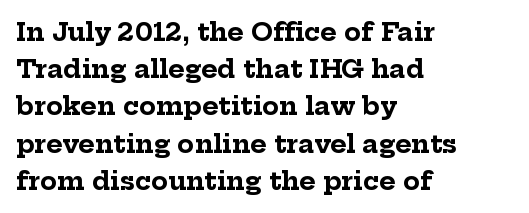
Italic: no, the glyphs are upright roman. Weight: bold. A typesetter would call this zero additional tracking. Does the copy run flush right? No — it runs flush left. In terms of leading, this rendering sits right in the middle. Quick note: underline off.
